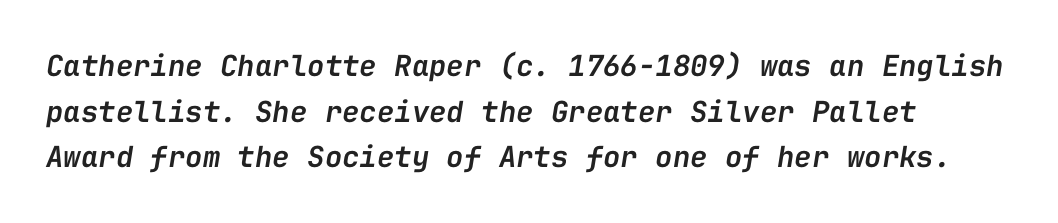
Q: Is the text bold? A: Semi-bold.
Q: Is the text italic (slanted)? A: Yes, it leans right by about 9 degrees.
Q: Is the text underlined? A: No.
Q: Is the spacing between letters normal or unusually wide? A: Normal.
Q: Is the spacing between lines tight, normal or loose? A: Normal.
Q: Width (condensed, normal, or wide)? A: Normal.
Q: Stroke contrast? A: Low.
Q: x-height? A: Medium.
Q: Monospaced? A: Yes.
